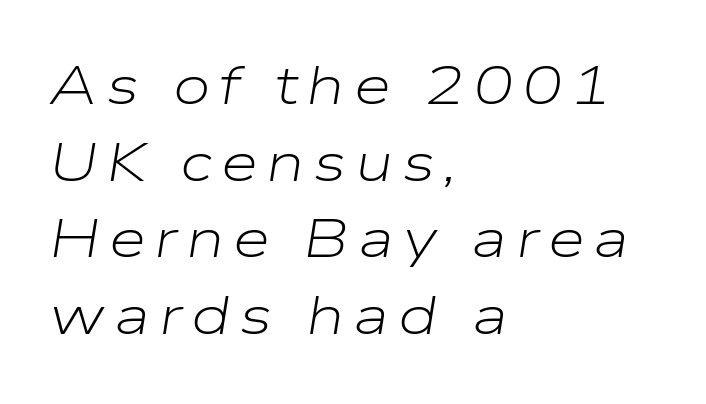
The image shows 54 px light, wide type, italic (leaning right); set left-aligned, normal line spacing (1.42x), not underlined; low stroke contrast and a medium x-height.
